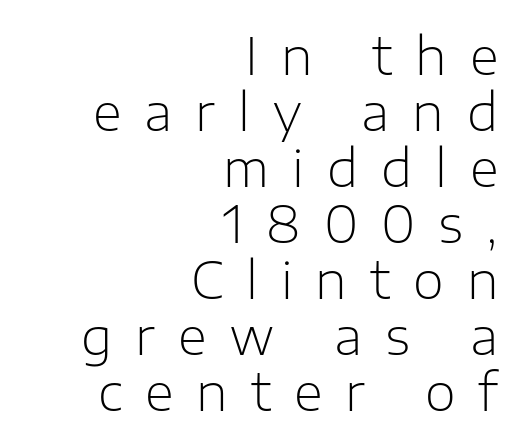
Note the varied advance widths — an 'i' is clearly narrower than an 'm'. The designer went with a sans here, leaving each stem footless. The gaps between neighbouring characters are conspicuously large. Typeset ragged left — the right edge is the straight one. Nobody drew a line under any word here.
